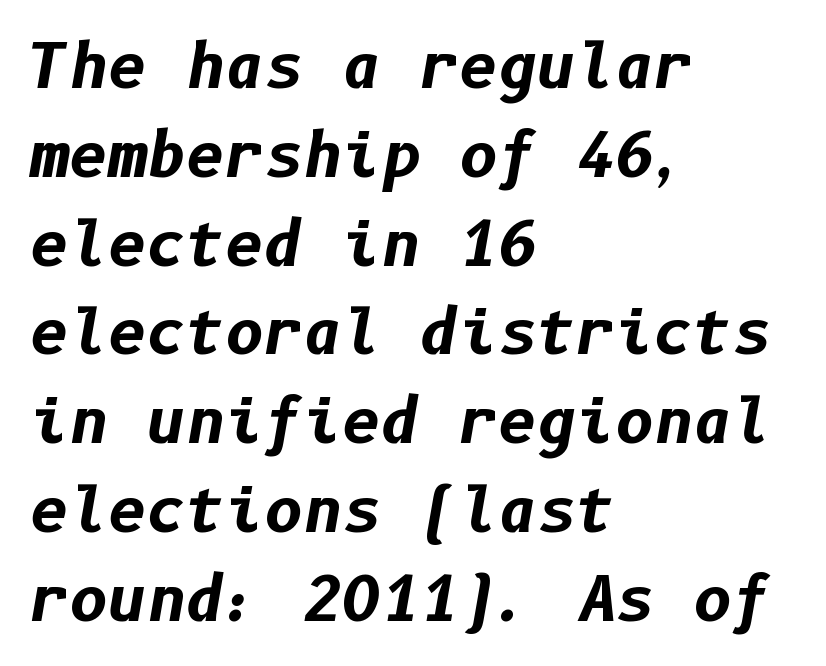
Q: Is the text bold? A: Yes.
Q: Is the text italic (slanted)? A: Yes, it leans right by about 10 degrees.
Q: Is the text underlined? A: No.
Q: How is the paragraph aligned? A: Left-aligned.
Q: Is the spacing between letters normal or unusually wide? A: Normal.
Q: Is the spacing between lines tight, normal or loose? A: Normal.
Q: Width (condensed, normal, or wide)? A: Normal.
Q: Stroke contrast? A: Low.
Q: x-height? A: Medium.
